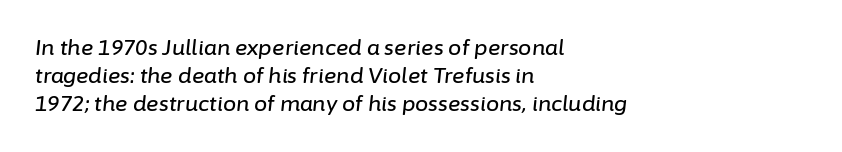
{"italic": "yes", "lean": "right", "slant_degrees": 6, "underline": "no", "align": "left", "line_spacing": "normal", "line_spacing_ratio": 1.33, "letter_spacing": "normal", "letter_spacing_em": 0.0, "glyph_px": 21}
